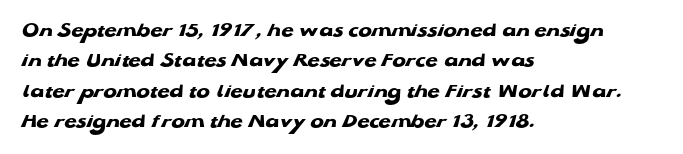
Inter-character spacing is left at the font's built-in metrics. The lines sit at an ordinary, default distance from one another. Plain, unruled lines of type. Stroke thickness is high; the sample reads as a true bold.
